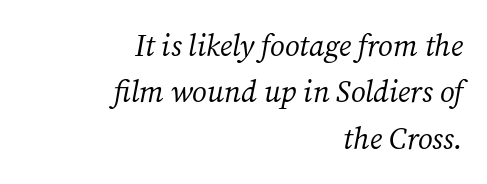
{"serif": "yes", "italic": "yes", "lean": "right", "slant_degrees": 12, "bold": "no", "weight": "regular", "width": "normal", "stroke_contrast": "medium", "x_height": "medium", "monospaced": "no", "underline": "no", "align": "right", "line_spacing": "normal", "line_spacing_ratio": 1.55, "letter_spacing": "normal", "letter_spacing_em": 0.0, "glyph_px": 30}
